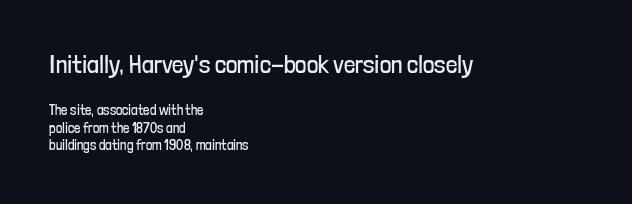
The weight tops out at a normal text grade. Each line starts at the same left margin while the right side varies. The specimen reads as upright at a glance. Is the lower block the larger one? No — the upper block carries the bigger type. The line-height multiplier appears to be the usual default.
